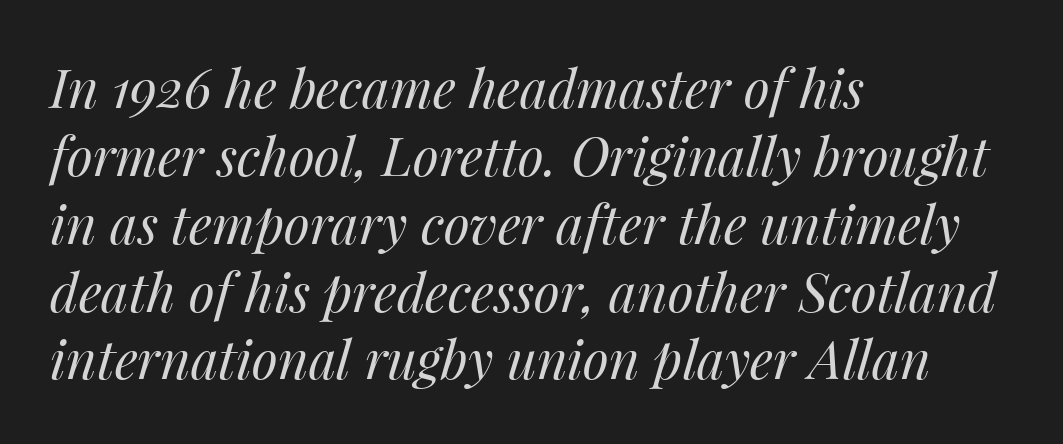
The image shows 53 px regular-weight type, italic (leaning right); set left-aligned, normal line spacing (1.28x), normal letter spacing, not underlined; medium stroke contrast and a medium x-height.
